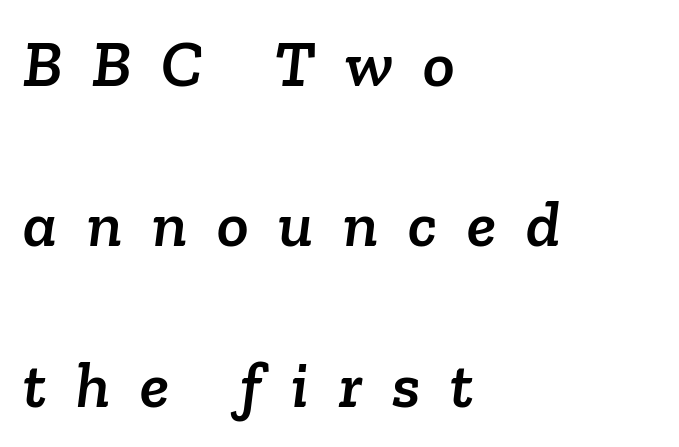
The image shows 66 px serif type; set left-aligned, loose line spacing (2.43x), unusually wide letter spacing (+0.45 em), not underlined; low stroke contrast and a medium x-height.
